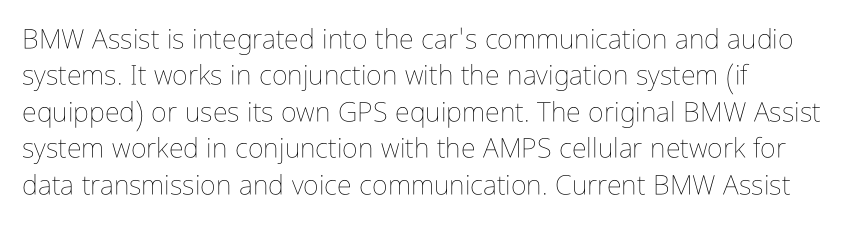
Q: Is the text bold? A: No.
Q: Is the text italic (slanted)? A: No, it is upright.
Q: Is the text underlined? A: No.
Q: How is the paragraph aligned? A: Left-aligned.
Q: Is the spacing between letters normal or unusually wide? A: Normal.
Q: Is the spacing between lines tight, normal or loose? A: Normal.
